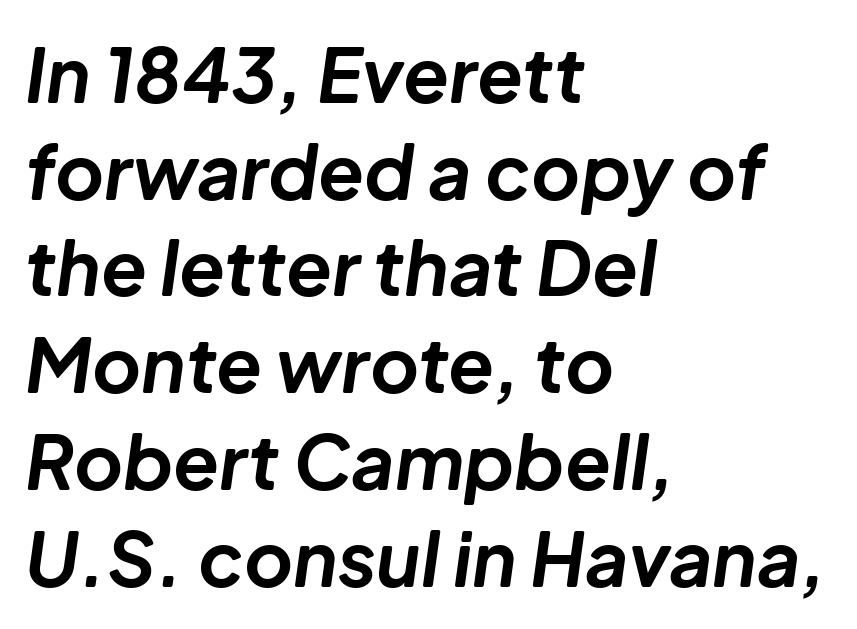
Spacing between characters is what you'd get straight out of the box. The rag falls on the right side of this text block. Yep, that's italic — everything's leaning. Is this a fixed-width face? No — the glyphs have proportional, varying widths.
